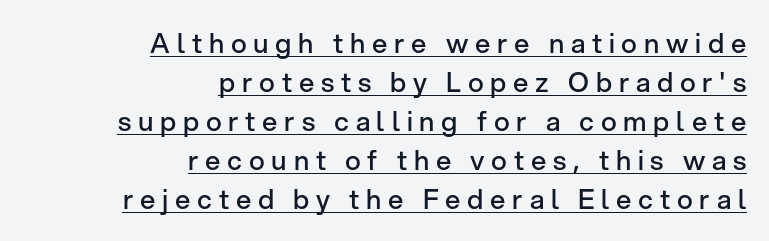
Q: Is the text bold? A: Semi-bold.
Q: Is the text italic (slanted)? A: No, it is upright.
Q: Is the text underlined? A: Yes.
Q: How is the paragraph aligned? A: Right-aligned.
Q: Is the spacing between letters normal or unusually wide? A: Unusually wide.
Q: Is the spacing between lines tight, normal or loose? A: Normal.
